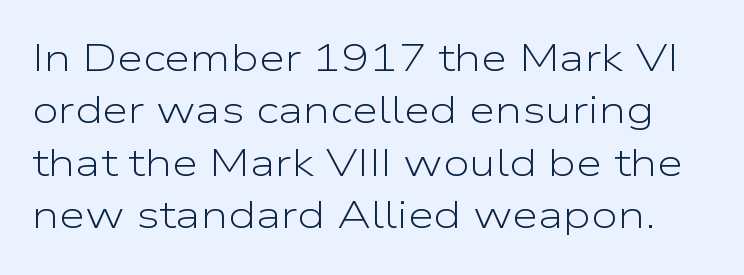
Q: Is the text bold? A: No.
Q: Is the text italic (slanted)? A: No, it is upright.
Q: Is the typeface a serif or a sans-serif typeface? A: Sans-serif.
Q: Is the text underlined? A: No.
Q: Is the spacing between letters normal or unusually wide? A: Normal.
Q: Is the spacing between lines tight, normal or loose? A: Normal.
Q: Width (condensed, normal, or wide)? A: Wide.
Q: Stroke contrast? A: Low.
Q: x-height? A: Medium.
Q: Monospaced? A: No.
